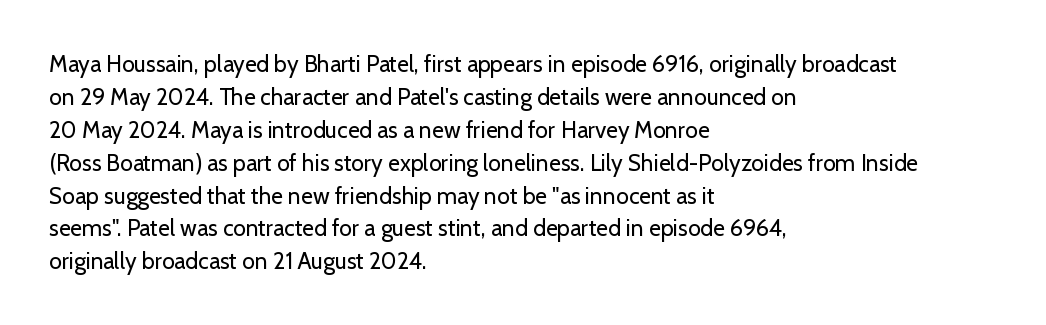
The image shows 23 px text type, upright; set left-aligned, normal line spacing (1.43x), normal letter spacing, not underlined.
